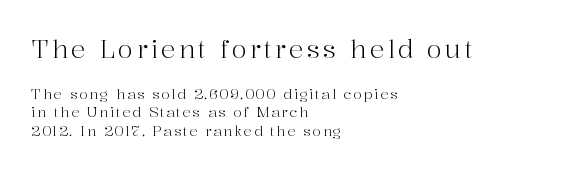
{"italic": "no", "bold": "no", "underline": "no", "align": "left", "line_spacing": "normal", "line_spacing_ratio": 1.32, "larger_block": "first", "size_ratio": 1.79, "glyph_px": 25}
